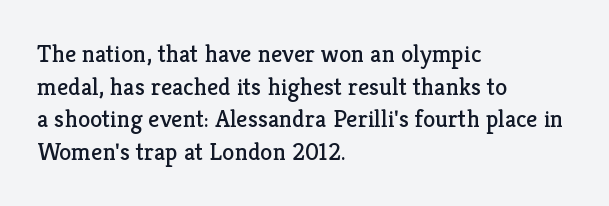
Q: Is the text bold? A: No.
Q: Is the text italic (slanted)? A: No, it is upright.
Q: Is the text underlined? A: No.
Q: How is the paragraph aligned? A: Left-aligned.
Q: Is the spacing between letters normal or unusually wide? A: Normal.
Q: Is the spacing between lines tight, normal or loose? A: Normal.
